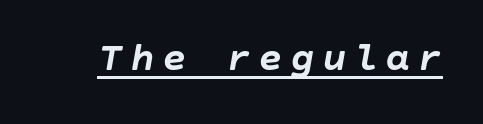
The letters are slanted; this is an italic face. Emphasis is given by a line drawn under the lettering. Bold? Absolutely — the strokes are thick and heavy.
